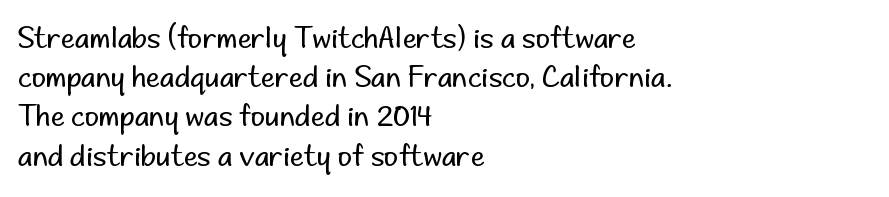
{"serif": "no", "italic": "no", "bold": "no", "weight": "regular", "width": "normal", "stroke_contrast": "low", "x_height": "small", "monospaced": "no", "underline": "no", "align": "left", "line_spacing": "normal", "line_spacing_ratio": 1.4, "letter_spacing": "normal", "letter_spacing_em": 0.0, "glyph_px": 28}
